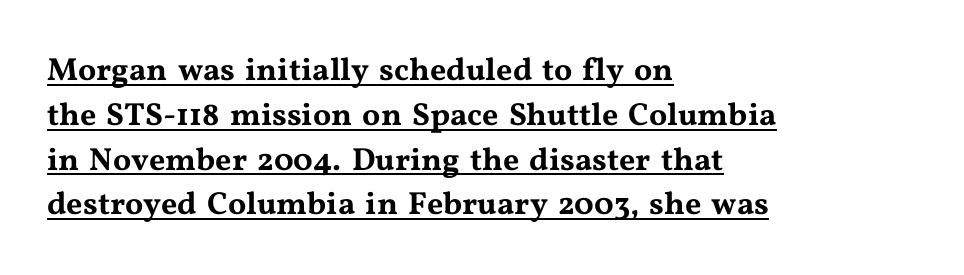
Q: Is the text italic (slanted)? A: No, it is upright.
Q: Is the typeface a serif or a sans-serif typeface? A: Serif.
Q: Is the text underlined? A: Yes.
Q: How is the paragraph aligned? A: Left-aligned.
Q: Is the spacing between letters normal or unusually wide? A: Normal.
Q: Is the spacing between lines tight, normal or loose? A: Normal.
Q: Width (condensed, normal, or wide)? A: Wide.
Q: Stroke contrast? A: Medium.
Q: x-height? A: Medium.
Q: Monospaced? A: No.
